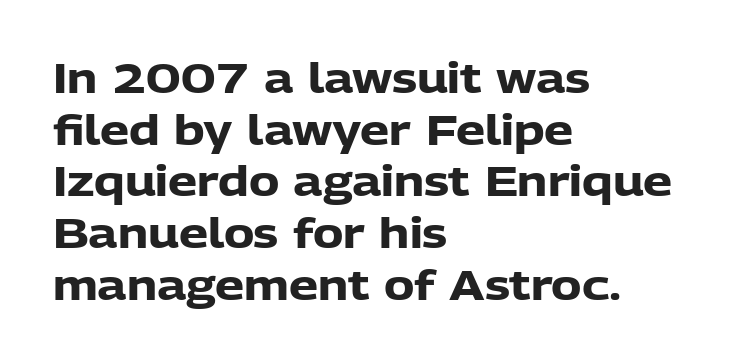
Thick stems and heavy bowls — unmistakably bold. I'd call this a sans setting — the letters go barefoot. The compositor pushed each line to the left boundary. A typesetter would call this zero additional tracking.
